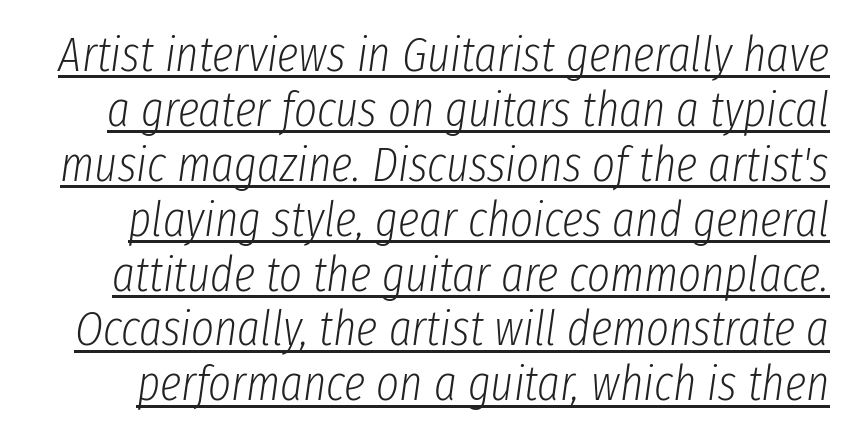
The passage shown is typed in a proportional face where columns would drift. Compared with typical paragraphs, the rows here are closer together. The rendering keeps characters at their native spacing. Letters have the restrained weight of plain body copy at most. Quick note: italic.
